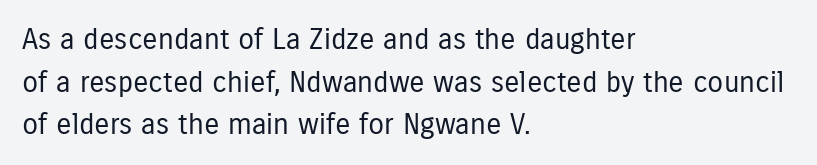
{"serif": "no", "italic": "no", "bold": "no", "weight": "regular", "width": "condensed", "stroke_contrast": "low", "x_height": "medium", "monospaced": "no", "underline": "no", "align": "left", "line_spacing": "normal", "line_spacing_ratio": 1.47, "letter_spacing": "normal", "letter_spacing_em": 0.0, "glyph_px": 29}
